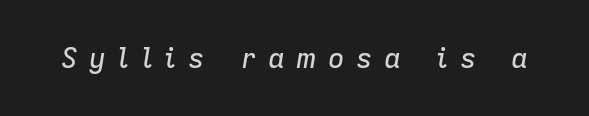
The image shows 28 px text type, italic (leaning right); set unusually wide letter spacing (+0.4 em), not underlined; low stroke contrast and a medium x-height.
